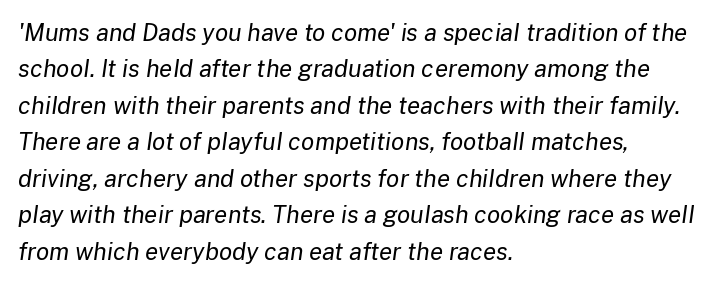
Q: Is the text bold? A: No.
Q: Is the text italic (slanted)? A: Yes, it leans right by about 8 degrees.
Q: Is the text underlined? A: No.
Q: How is the paragraph aligned? A: Left-aligned.
Q: Is the spacing between letters normal or unusually wide? A: Normal.
Q: Is the spacing between lines tight, normal or loose? A: Normal.
